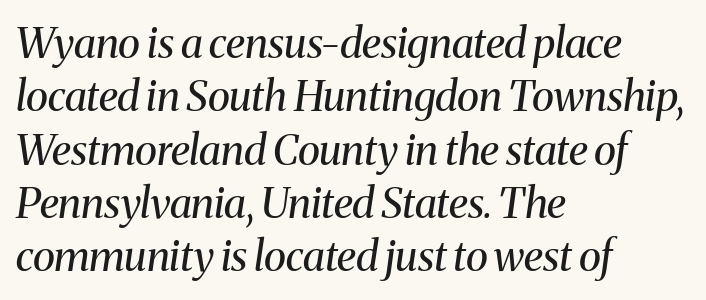
The image shows 42 px regular-weight serif type, italic (leaning right); set left-aligned, normal line spacing (1.27x), normal letter spacing, not underlined; medium stroke contrast and a medium x-height.
